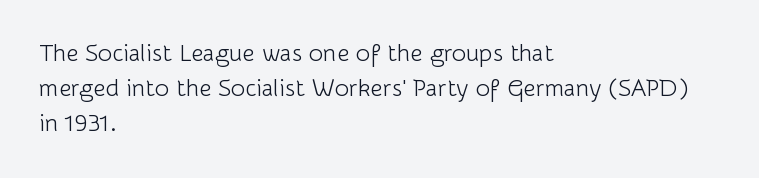
Q: Is the text bold? A: No.
Q: Is the text italic (slanted)? A: No, it is upright.
Q: Is the text underlined? A: No.
Q: How is the paragraph aligned? A: Left-aligned.
Q: Is the spacing between letters normal or unusually wide? A: Normal.
Q: Is the spacing between lines tight, normal or loose? A: Normal.
